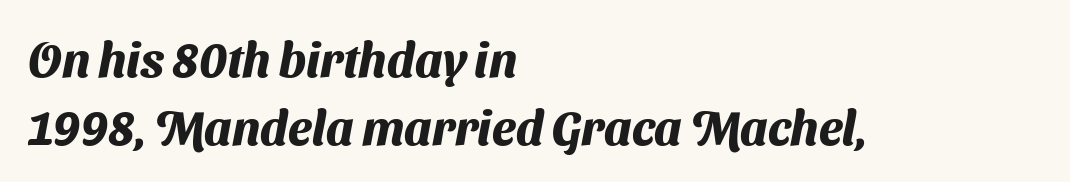
{"serif": "no", "bold": "yes", "weight": "heavy", "width": "normal", "stroke_contrast": "medium", "x_height": "medium", "monospaced": "no", "underline": "no", "align": "left", "line_spacing": "normal", "line_spacing_ratio": 1.41, "letter_spacing": "normal", "letter_spacing_em": 0.0, "glyph_px": 48}
